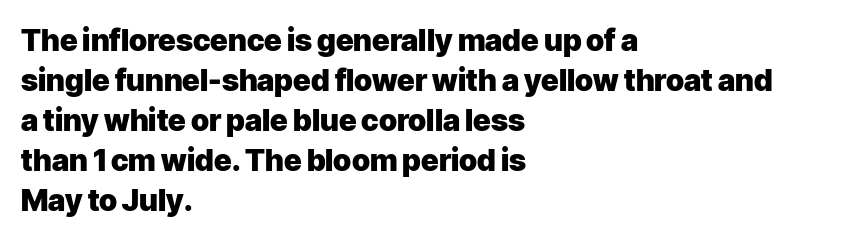
The image shows 30 px heavy sans-serif type, upright; set left-aligned, normal line spacing (1.33x), normal letter spacing, not underlined; low stroke contrast and a medium x-height.
